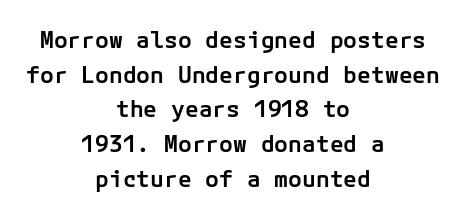
The image shows 23 px text type, upright; set centered, normal line spacing (1.51x), normal letter spacing, not underlined.
